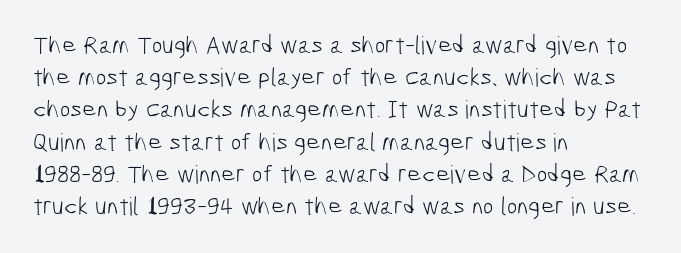
Vertical stems look standard width or narrower in stroke. Plain, unruled lines of type. How would I describe the line gaps? Plain and ordinary. The ragged edge is on the right, which tells us the setting is flush left. The letterforms sit shoulder to shoulder at normal distance.
